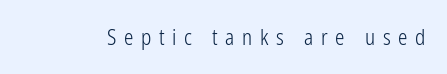
The face used here is rendered with a markedly widened letterfit. The face looks like a standard text weight, possibly lighter. Plain, unruled lines of type. Designer's note — italics off, roman on.
